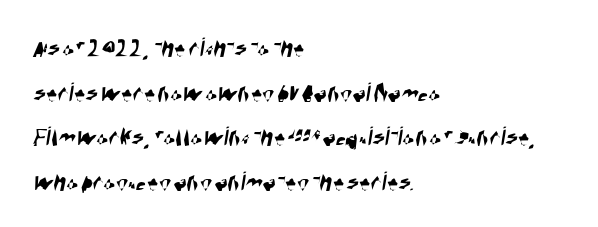
{"serif": "no", "width": "condensed", "stroke_contrast": "high", "x_height": "large", "monospaced": "no", "underline": "no", "align": "left", "line_spacing": "normal", "line_spacing_ratio": 1.59, "letter_spacing": "normal", "letter_spacing_em": 0.0, "glyph_px": 28}
